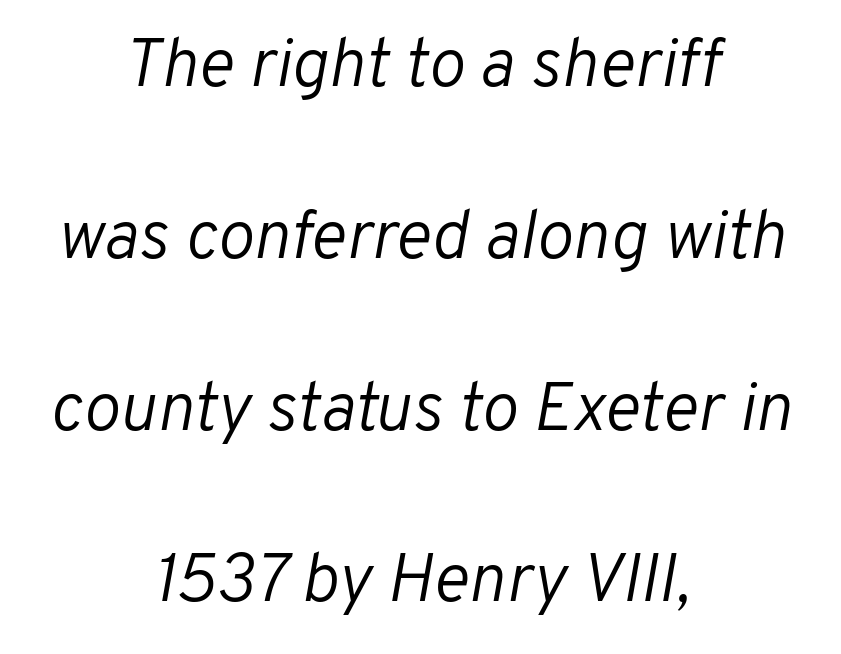
The image shows 69 px light type, italic (leaning right); set centered, loose line spacing (2.49x), normal letter spacing, not underlined; low stroke contrast and a medium x-height.
